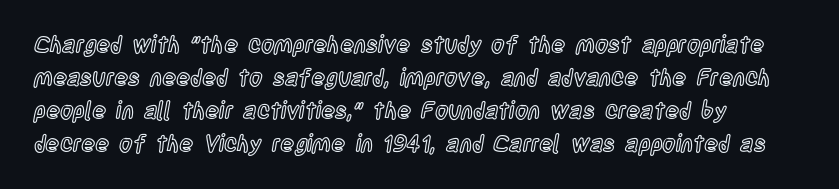
Q: Is the text italic (slanted)? A: Yes.
Q: Is the text underlined? A: No.
Q: How is the paragraph aligned? A: Left-aligned.
Q: Is the spacing between letters normal or unusually wide? A: Normal.
Q: Is the spacing between lines tight, normal or loose? A: Normal.
